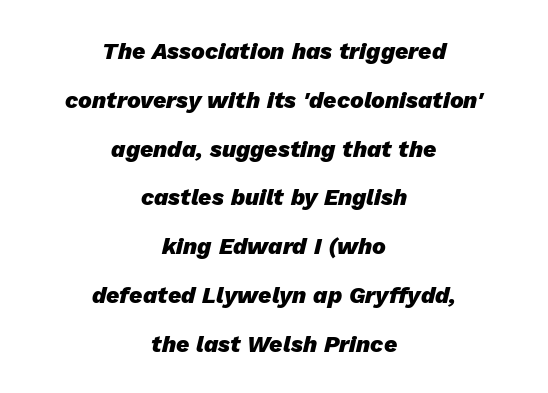
The letters are bold, with thick, heavy strokes. Regarding leading, the lines here are spaced well apart. This sample uses plain, unmodified letter spacing. Compared with ordinary roman type, these characters are visibly tilted. Just letters on the line, the space beneath them empty.
